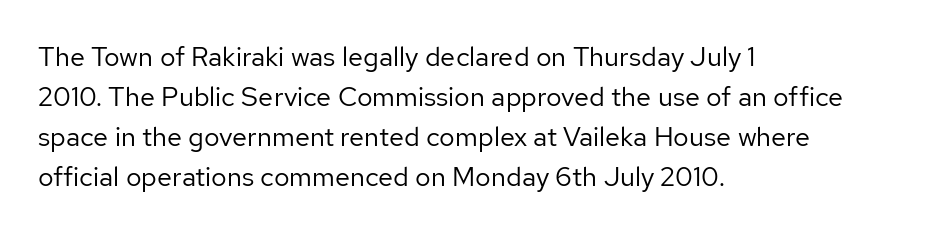
Italic: no, the glyphs are upright roman. Observe the ordinary spacing: letters are neighbours, not strangers. Line spacing here is normal. The zone under the glyphs is completely vacant. These lines stack with their left ends in a neat column.
